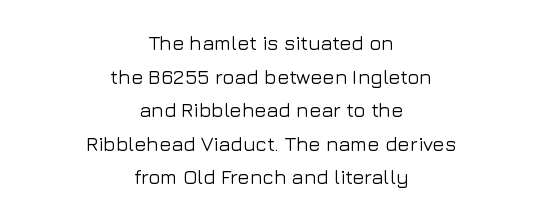
Notice how descenders clear the ascenders below comfortably — that's standard leading. Lines of text with bare space underneath. The passage is arranged like a title page — every line centered. Compared with typical body copy, the letter spacing here is the same. The lettering stays uniformly vertical, giving the passage a roman look.
